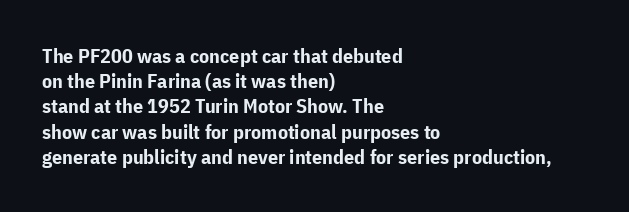
The image shows 20 px bold type, upright; set left-aligned, normal line spacing (1.26x), normal letter spacing, not underlined.
